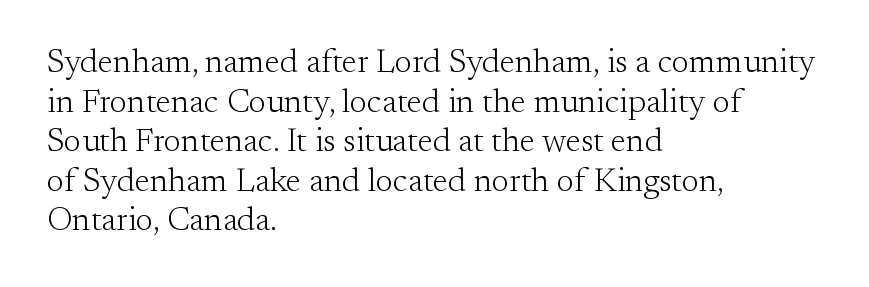
Nothing unusual about the tracking: characters are spaced as the font intends. Compared with a typical body face, this is equally light or lighter still. Varying glyph widths throughout — classic text-font behaviour. Notice how the stems are strictly vertical — no italics here. Honestly, there is no underline to notice here at all. This rendering employs a face with finishing strokes, i.e., a serif.
